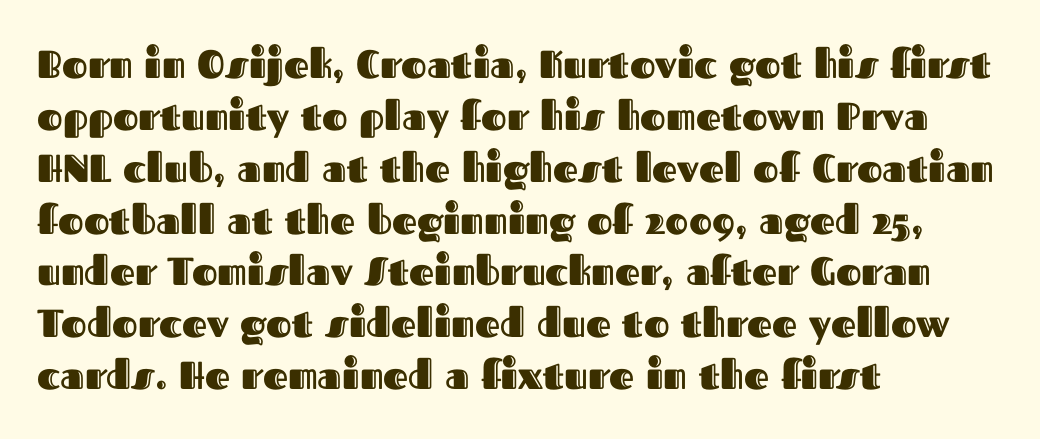
Q: Is the text italic (slanted)? A: No, it is upright.
Q: Is the text underlined? A: No.
Q: How is the paragraph aligned? A: Left-aligned.
Q: Is the spacing between letters normal or unusually wide? A: Normal.
Q: Is the spacing between lines tight, normal or loose? A: Normal.
Q: Width (condensed, normal, or wide)? A: Normal.
Q: x-height? A: Medium.
Q: Monospaced? A: No.
